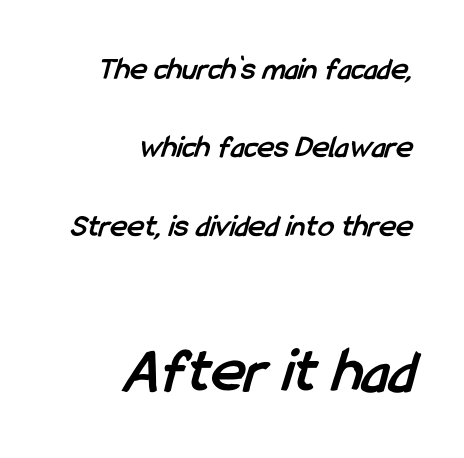
Q: Is the text bold? A: Yes.
Q: Is the typeface a serif or a sans-serif typeface? A: Sans-serif.
Q: Is the text underlined? A: No.
Q: How is the paragraph aligned? A: Right-aligned.
Q: Is the spacing between letters normal or unusually wide? A: Normal.
Q: Is the spacing between lines tight, normal or loose? A: Loose.
Q: Which block of text is set in a larger size, the first (top) or the second (bottom)? A: The second (bottom) one.
Q: Width (condensed, normal, or wide)? A: Condensed.
Q: Stroke contrast? A: Low.
Q: x-height? A: Medium.
Q: Monospaced? A: No.
